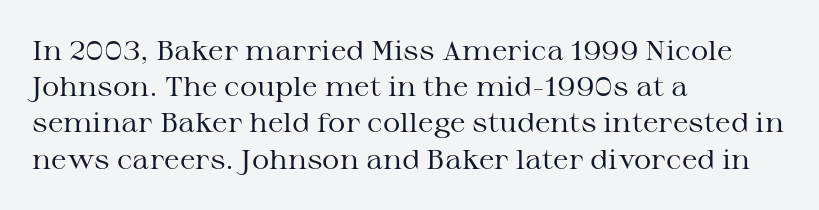
The image shows 27 px text type, upright; set left-aligned, normal line spacing (1.34x), normal letter spacing, not underlined.
